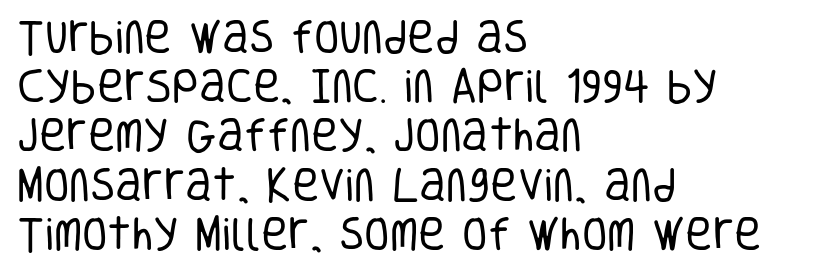
Q: Is the text bold? A: No.
Q: Is the text italic (slanted)? A: No, it is upright.
Q: Is the typeface a serif or a sans-serif typeface? A: Sans-serif.
Q: Is the text underlined? A: No.
Q: How is the paragraph aligned? A: Left-aligned.
Q: Is the spacing between letters normal or unusually wide? A: Normal.
Q: Is the spacing between lines tight, normal or loose? A: Normal.
Q: Width (condensed, normal, or wide)? A: Condensed.
Q: Stroke contrast? A: Low.
Q: x-height? A: Large.
Q: Monospaced? A: No.
